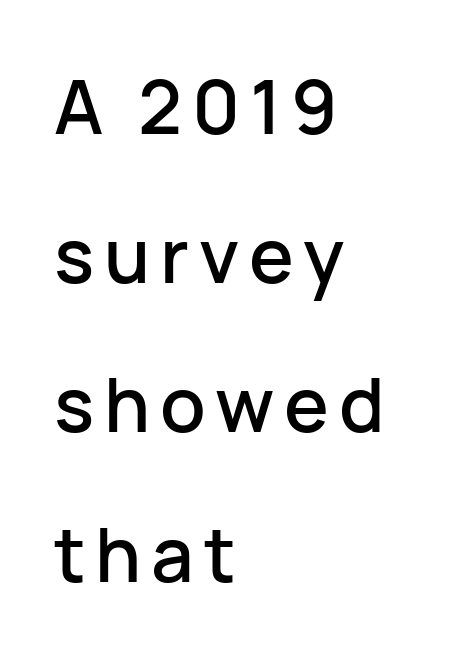
Q: Is the text italic (slanted)? A: No, it is upright.
Q: Is the typeface a serif or a sans-serif typeface? A: Sans-serif.
Q: Is the text underlined? A: No.
Q: How is the paragraph aligned? A: Left-aligned.
Q: Is the spacing between lines tight, normal or loose? A: Loose.
Q: Width (condensed, normal, or wide)? A: Normal.
Q: Stroke contrast? A: Low.
Q: x-height? A: Medium.
Q: Monospaced? A: No.
